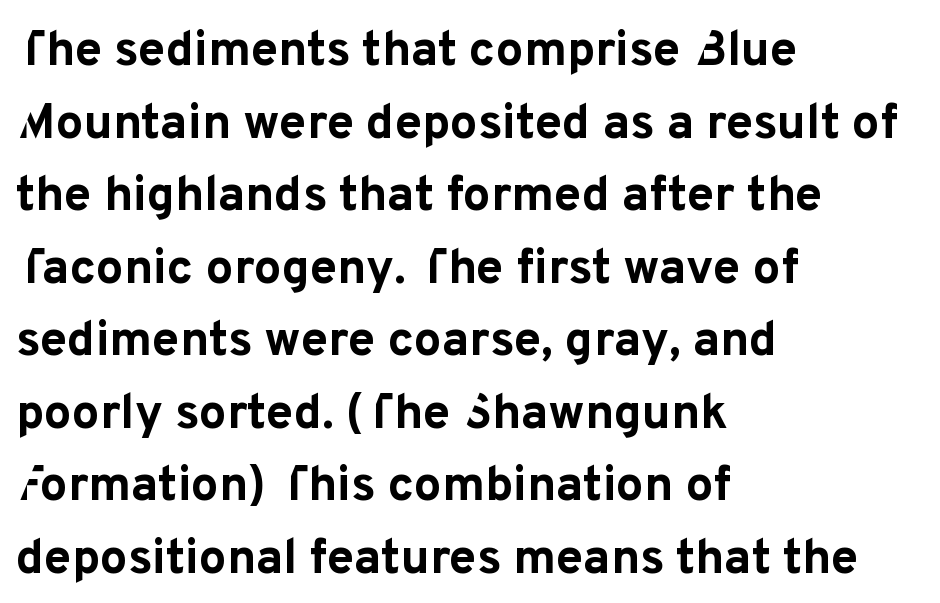
The image shows 49 px bold sans-serif type, upright; set left-aligned, normal line spacing (1.48x), normal letter spacing, not underlined; low stroke contrast and a medium x-height.
